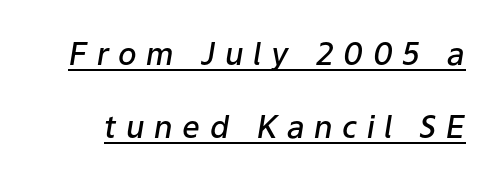
The image shows 31 px semibold type, italic (leaning right); set loose line spacing (2.35x), unusually wide letter spacing (+0.31 em), underlined; low stroke contrast and a medium x-height.
